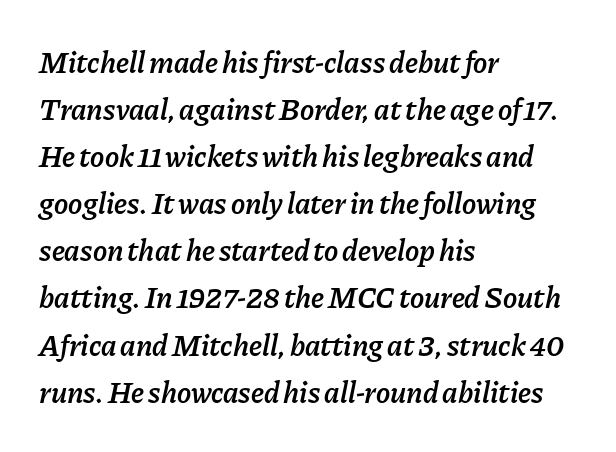
Q: Is the text bold? A: Semi-bold.
Q: Is the text italic (slanted)? A: Yes, it leans right by about 11 degrees.
Q: Is the text underlined? A: No.
Q: How is the paragraph aligned? A: Left-aligned.
Q: Is the spacing between letters normal or unusually wide? A: Normal.
Q: Is the spacing between lines tight, normal or loose? A: Normal.
Q: Width (condensed, normal, or wide)? A: Normal.
Q: Stroke contrast? A: Low.
Q: x-height? A: Medium.
Q: Monospaced? A: No.
